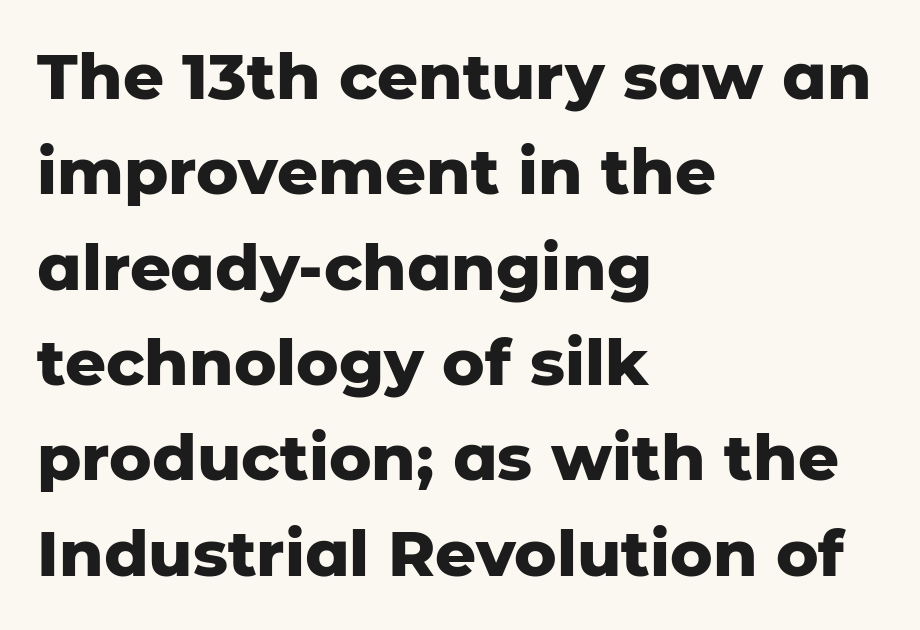
{"serif": "no", "italic": "no", "bold": "yes", "weight": "heavy", "width": "normal", "stroke_contrast": "low", "x_height": "medium", "monospaced": "no", "underline": "no", "align": "left", "line_spacing": "normal", "line_spacing_ratio": 1.49, "letter_spacing": "normal", "letter_spacing_em": 0.0, "glyph_px": 64}
